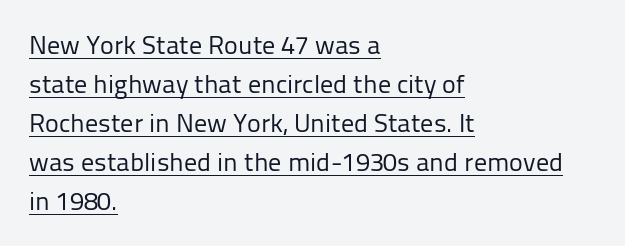
The image shows 26 px text type, upright; set left-aligned, normal line spacing (1.5x), normal letter spacing, underlined.
